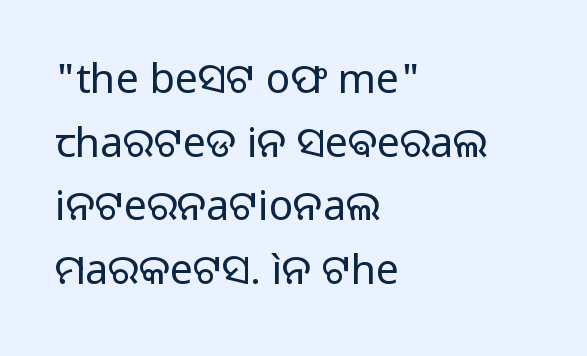
{"serif": "no", "italic": "no", "bold": "no", "weight": "regular", "width": "normal", "stroke_contrast": "low", "x_height": "medium", "monospaced": "no", "underline": "no", "align": "left", "line_spacing": "normal", "line_spacing_ratio": 1.55, "letter_spacing": "normal", "letter_spacing_em": 0.0, "glyph_px": 41}
